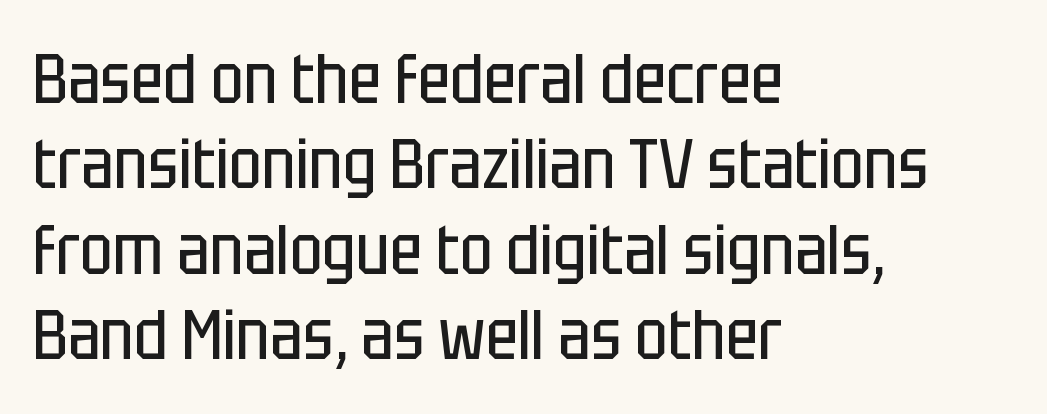
Q: Is the text bold? A: No.
Q: Is the text italic (slanted)? A: No, it is upright.
Q: Is the typeface a serif or a sans-serif typeface? A: Sans-serif.
Q: Is the text underlined? A: No.
Q: How is the paragraph aligned? A: Left-aligned.
Q: Is the spacing between letters normal or unusually wide? A: Normal.
Q: Width (condensed, normal, or wide)? A: Condensed.
Q: Stroke contrast? A: Low.
Q: x-height? A: Large.
Q: Monospaced? A: No.
